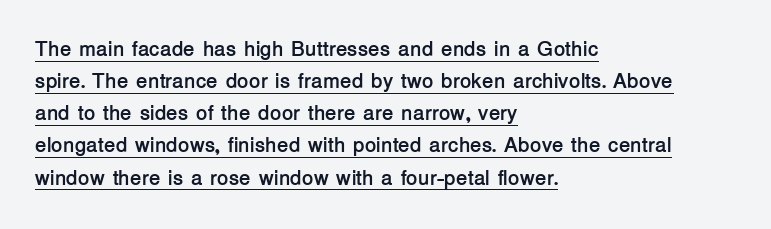
The image shows 21 px bold type, upright; set left-aligned, normal line spacing (1.53x), normal letter spacing, underlined.
